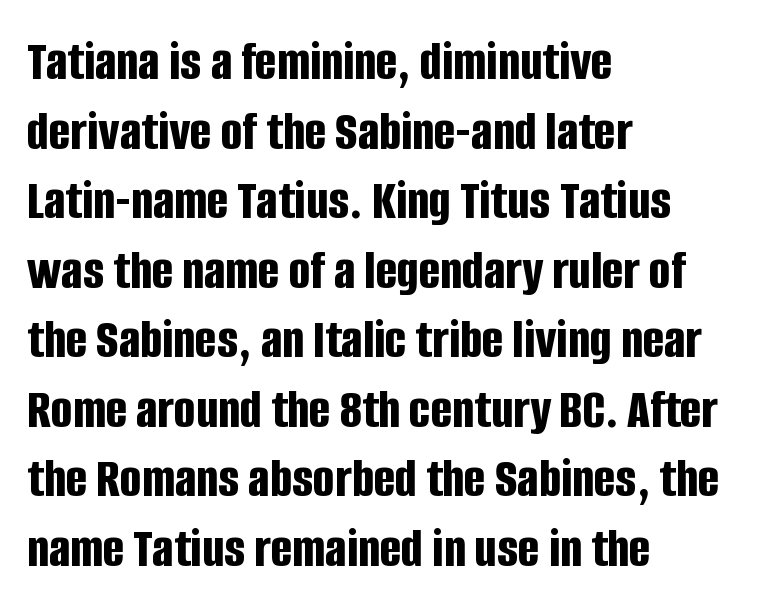
The image shows 57 px bold, condensed sans-serif type, upright; set left-aligned, line spacing 1.22x, normal letter spacing, not underlined; low stroke contrast and a large x-height.
